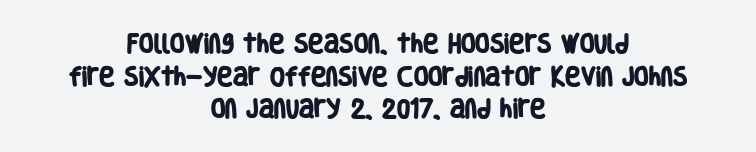
Its strokes are broad and dark, the hallmark of bold type. The foot of each line stays bare and open. Letter spacing: default. Vertical spacing — default.
